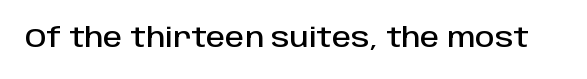
{"italic": "no", "underline": "no", "letter_spacing": "normal", "letter_spacing_em": 0.0, "glyph_px": 27}
